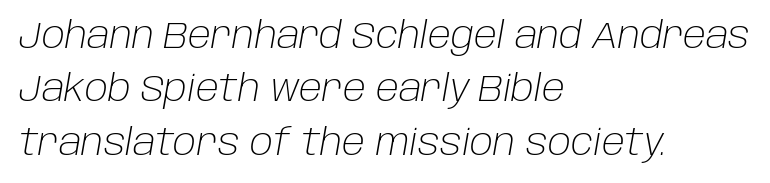
{"italic": "yes", "lean": "right", "slant_degrees": 10, "bold": "no", "weight": "light", "width": "normal", "stroke_contrast": "low", "x_height": "large", "monospaced": "no", "underline": "no", "align": "left", "line_spacing": "normal", "line_spacing_ratio": 1.48, "letter_spacing": "normal", "letter_spacing_em": 0.0, "glyph_px": 36}
